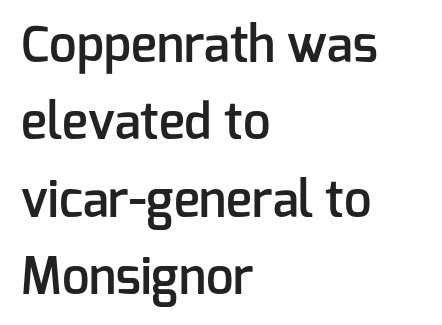
Q: Is the text bold? A: Semi-bold.
Q: Is the text italic (slanted)? A: No, it is upright.
Q: Is the typeface a serif or a sans-serif typeface? A: Sans-serif.
Q: Is the text underlined? A: No.
Q: How is the paragraph aligned? A: Left-aligned.
Q: Is the spacing between letters normal or unusually wide? A: Normal.
Q: Is the spacing between lines tight, normal or loose? A: Normal.
Q: Width (condensed, normal, or wide)? A: Normal.
Q: Stroke contrast? A: Low.
Q: x-height? A: Medium.
Q: Monospaced? A: No.
